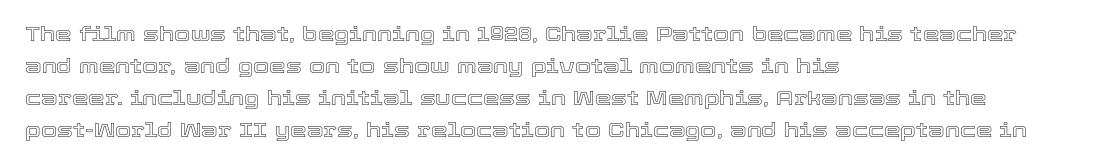
The image shows 21 px text type, upright; set left-aligned, normal line spacing (1.53x), normal letter spacing, not underlined.
